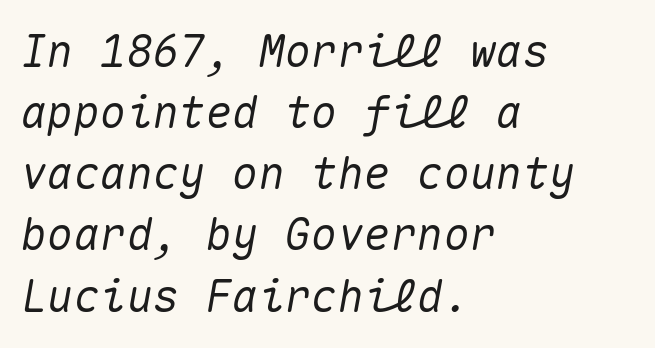
Q: Is the text italic (slanted)? A: Yes, it leans right by about 10 degrees.
Q: Is the text underlined? A: No.
Q: How is the paragraph aligned? A: Left-aligned.
Q: Is the spacing between letters normal or unusually wide? A: Normal.
Q: Is the spacing between lines tight, normal or loose? A: Normal.
Q: Width (condensed, normal, or wide)? A: Normal.
Q: Stroke contrast? A: Medium.
Q: x-height? A: Medium.
Q: Monospaced? A: Yes.
